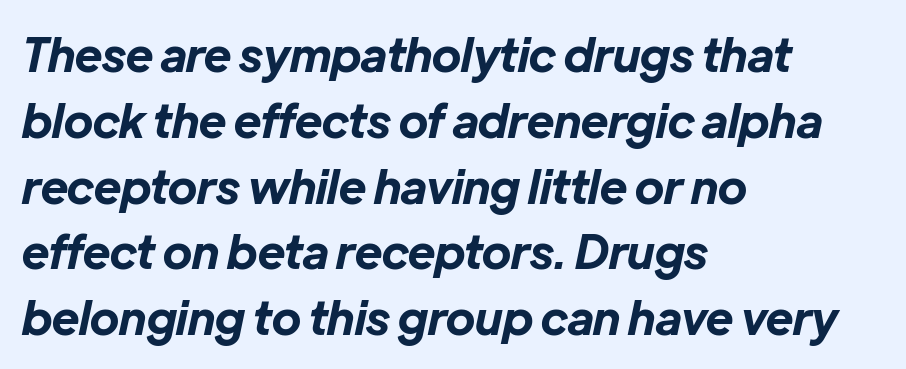
Q: Is the text bold? A: Yes.
Q: Is the text italic (slanted)? A: Yes, it leans right by about 12 degrees.
Q: Is the text underlined? A: No.
Q: How is the paragraph aligned? A: Left-aligned.
Q: Is the spacing between letters normal or unusually wide? A: Normal.
Q: Is the spacing between lines tight, normal or loose? A: Normal.
Q: Width (condensed, normal, or wide)? A: Normal.
Q: Stroke contrast? A: Low.
Q: x-height? A: Medium.
Q: Monospaced? A: No.
